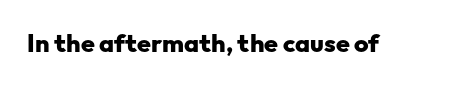
{"italic": "no", "bold": "yes", "underline": "no", "letter_spacing": "normal", "letter_spacing_em": 0.0, "glyph_px": 25}
